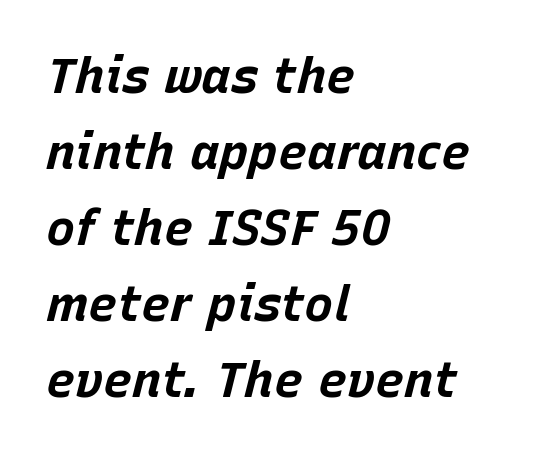
{"italic": "yes", "lean": "right", "slant_degrees": 15, "bold": "yes", "weight": "bold", "width": "normal", "stroke_contrast": "low", "x_height": "large", "monospaced": "no", "underline": "no", "align": "left", "line_spacing": "normal", "line_spacing_ratio": 1.55, "letter_spacing": "normal", "letter_spacing_em": 0.0, "glyph_px": 49}
